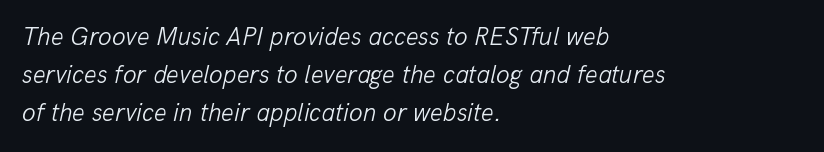
Beneath every word, the page is bare. The letters sit at their default tracking, neither squeezed nor spread. Rows of type keep a routine distance in the vertical direction. Compared with ordinary roman type, these characters are visibly tilted.
